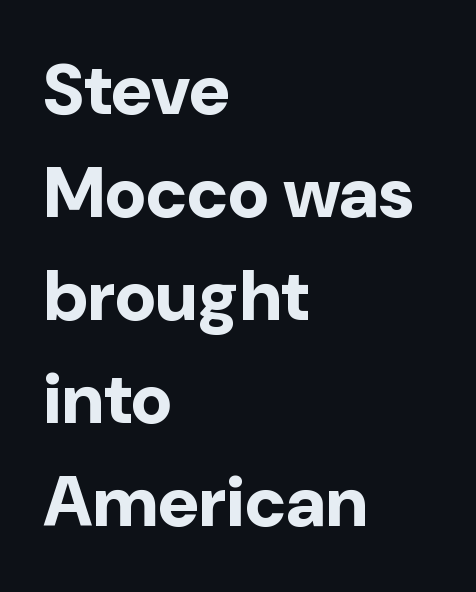
{"serif": "no", "italic": "no", "bold": "yes", "weight": "bold", "width": "normal", "stroke_contrast": "low", "x_height": "medium", "monospaced": "no", "underline": "no", "align": "left", "line_spacing": "normal", "line_spacing_ratio": 1.45, "letter_spacing": "normal", "letter_spacing_em": 0.0, "glyph_px": 71}
